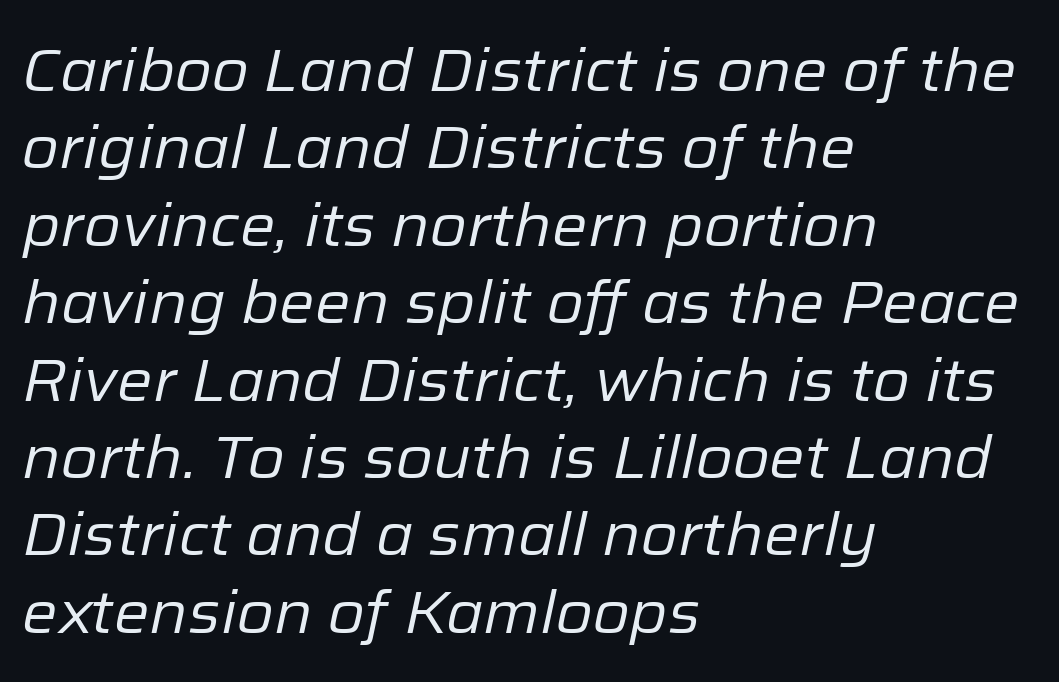
{"italic": "yes", "lean": "right", "slant_degrees": 12, "bold": "no", "weight": "regular", "width": "normal", "stroke_contrast": "low", "x_height": "medium", "monospaced": "no", "underline": "no", "align": "left", "line_spacing": "normal", "line_spacing_ratio": 1.29, "letter_spacing": "normal", "letter_spacing_em": 0.0, "glyph_px": 60}
